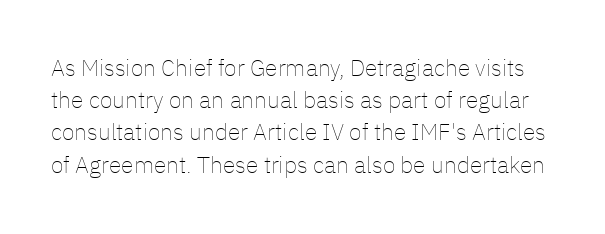
{"italic": "no", "bold": "no", "underline": "no", "line_spacing": "normal", "line_spacing_ratio": 1.4, "letter_spacing": "normal", "letter_spacing_em": 0.0, "glyph_px": 23}
